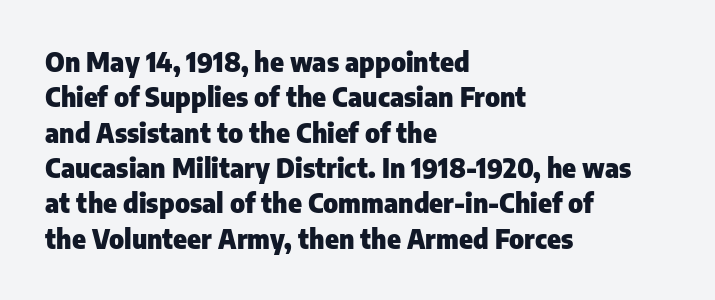
Q: Is the text bold? A: Yes.
Q: Is the text italic (slanted)? A: No, it is upright.
Q: Is the text underlined? A: No.
Q: How is the paragraph aligned? A: Left-aligned.
Q: Is the spacing between letters normal or unusually wide? A: Normal.
Q: Is the spacing between lines tight, normal or loose? A: Normal.
